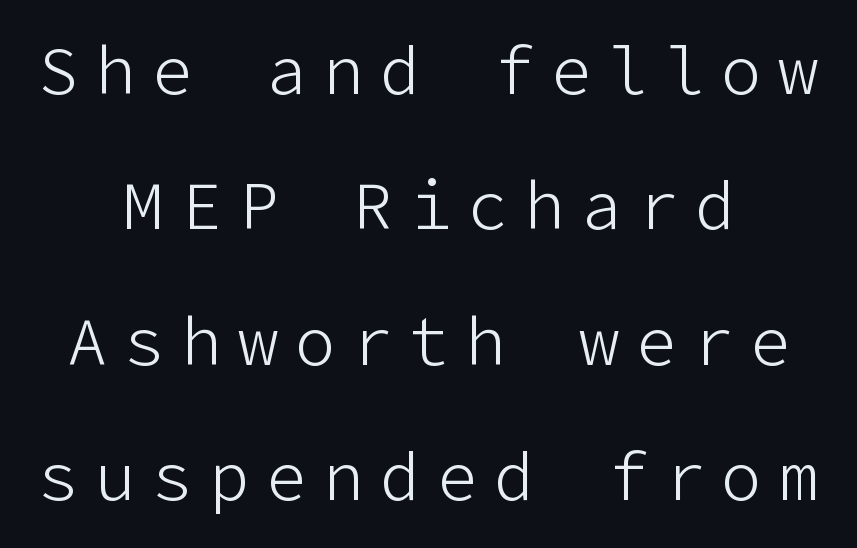
{"serif": "no", "italic": "no", "bold": "no", "weight": "light", "width": "normal", "stroke_contrast": "low", "x_height": "medium", "underline": "no", "align": "center", "line_spacing": "loose", "line_spacing_ratio": 2.02, "letter_spacing": "wide", "letter_spacing_em": 0.25, "glyph_px": 67}
